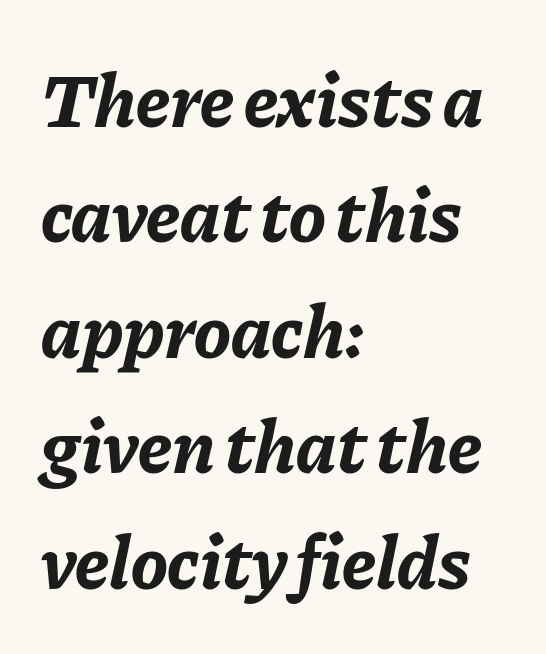
The image shows 77 px bold type, italic (leaning right); set left-aligned, normal line spacing (1.5x), normal letter spacing, not underlined; low stroke contrast and a medium x-height.
